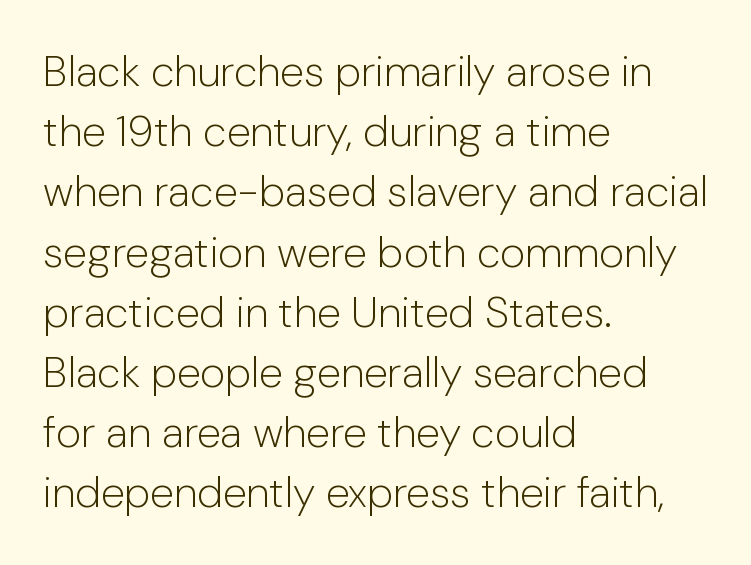
Q: Is the text bold? A: No.
Q: Is the text italic (slanted)? A: No, it is upright.
Q: Is the typeface a serif or a sans-serif typeface? A: Sans-serif.
Q: Is the text underlined? A: No.
Q: How is the paragraph aligned? A: Left-aligned.
Q: Is the spacing between letters normal or unusually wide? A: Normal.
Q: Is the spacing between lines tight, normal or loose? A: Normal.
Q: Width (condensed, normal, or wide)? A: Normal.
Q: Stroke contrast? A: Low.
Q: x-height? A: Medium.
Q: Monospaced? A: No.
